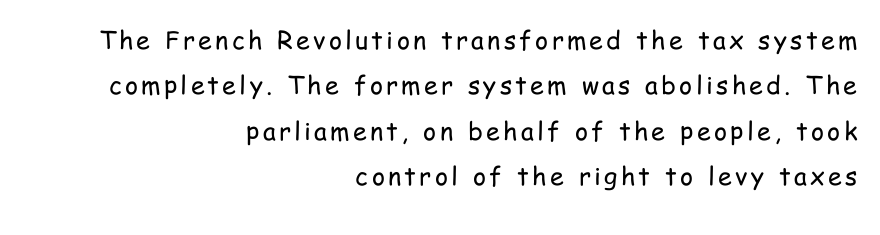
The image shows 25 px text type, upright; set right-aligned, line spacing 1.82x, not underlined.
